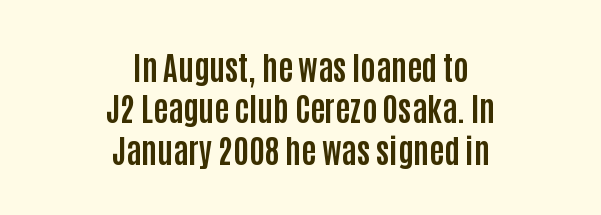
The image shows 32 px bold, condensed sans-serif type, upright; set centered, normal line spacing (1.29x), normal letter spacing, not underlined; low stroke contrast and a large x-height.
